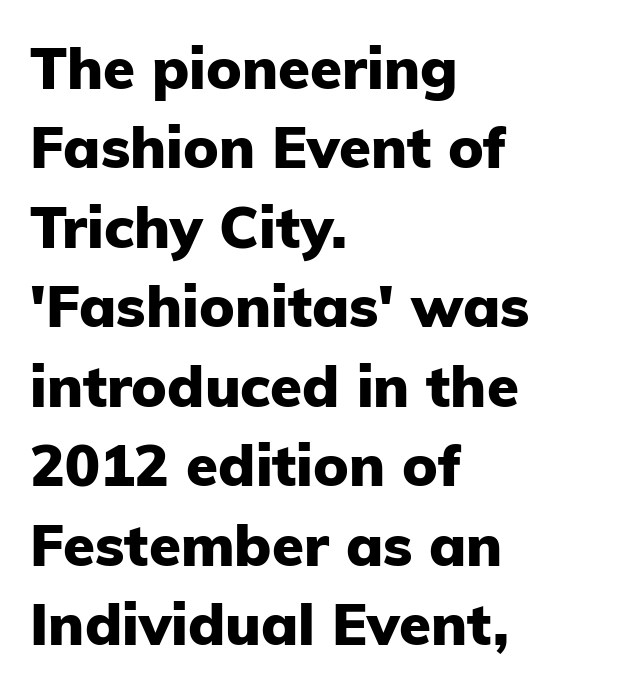
This sample keeps an unexceptional amount of space between lines. Students, note that the glyphs here touch the page at normal intervals. Style check: upright. The rendering uses natural spacing where letterforms have individual widths. As a designer I'd log this as weight 700, bold.
